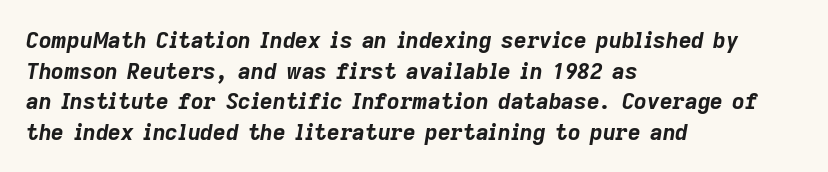
Q: Is the text bold? A: Yes.
Q: Is the text italic (slanted)? A: Yes, it leans right by about 9 degrees.
Q: Is the text underlined? A: No.
Q: How is the paragraph aligned? A: Left-aligned.
Q: Is the spacing between letters normal or unusually wide? A: Normal.
Q: Is the spacing between lines tight, normal or loose? A: Normal.
